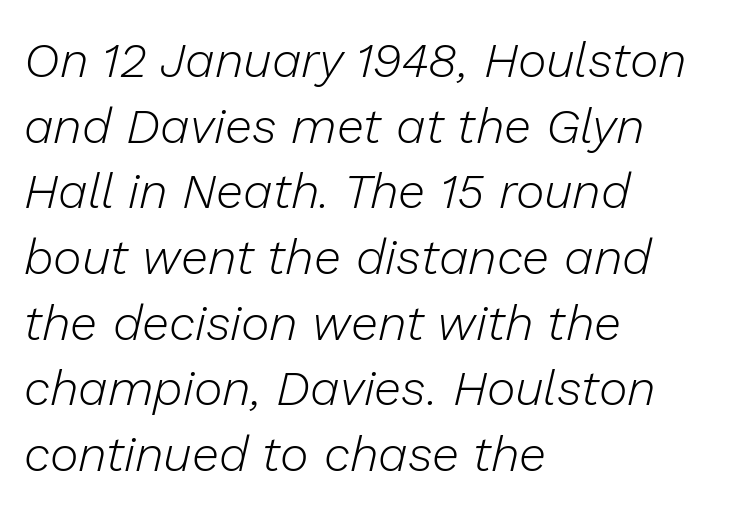
{"italic": "yes", "lean": "right", "slant_degrees": 13, "bold": "no", "weight": "light", "width": "normal", "stroke_contrast": "low", "x_height": "medium", "monospaced": "no", "underline": "no", "align": "left", "line_spacing": "normal", "line_spacing_ratio": 1.34, "letter_spacing": "normal", "letter_spacing_em": 0.0, "glyph_px": 49}
